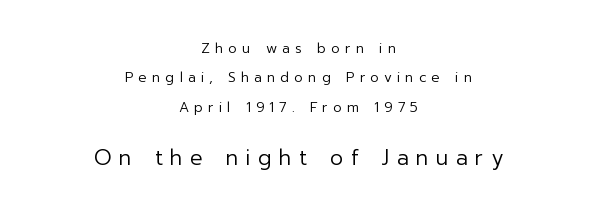
The image shows 21 px text type, upright; set centered, loose line spacing (2.1x), unusually wide letter spacing (+0.36 em), not underlined; the second (bottom) block is 1.5x larger.
